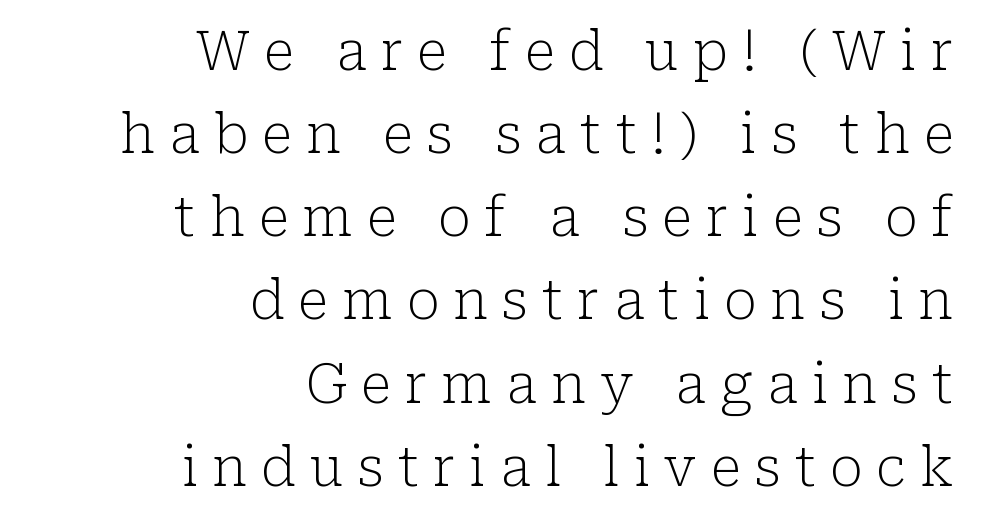
Q: Is the text bold? A: No.
Q: Is the text italic (slanted)? A: No, it is upright.
Q: Is the typeface a serif or a sans-serif typeface? A: Serif.
Q: Is the text underlined? A: No.
Q: How is the paragraph aligned? A: Right-aligned.
Q: Is the spacing between letters normal or unusually wide? A: Unusually wide.
Q: Is the spacing between lines tight, normal or loose? A: Normal.
Q: Width (condensed, normal, or wide)? A: Normal.
Q: Stroke contrast? A: Low.
Q: x-height? A: Medium.
Q: Monospaced? A: No.
